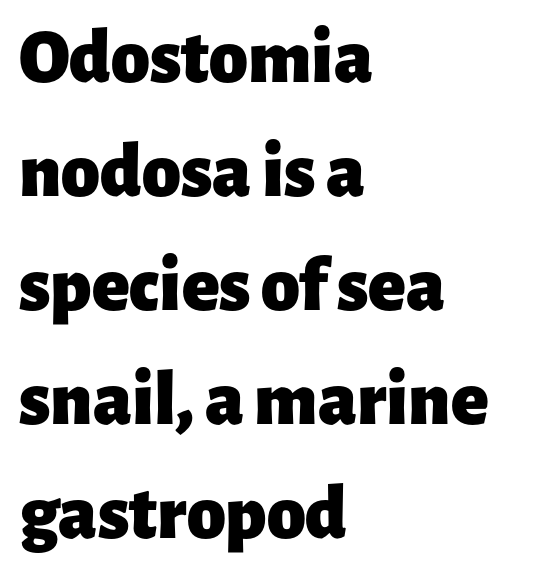
The image shows 78 px heavy sans-serif type, upright; set left-aligned, normal line spacing (1.46x), normal letter spacing, not underlined; low stroke contrast and a medium x-height.
